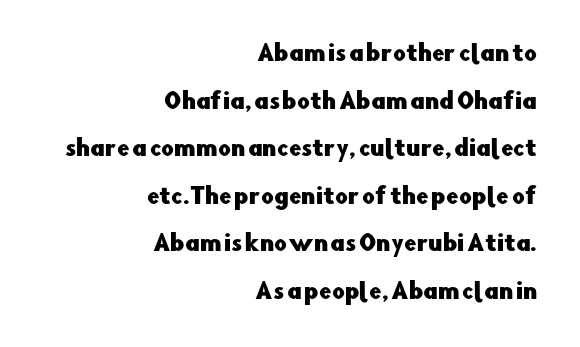
The lines are spread far apart with generous leading. Words appear dense and cohesive because spacing is normal. Underlining? Definitely not there. All the whitespace from short lines collects on the left. If you drew a line through each stem, it would be perfectly vertical.
